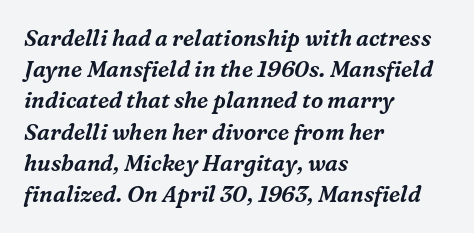
The image shows 22 px text type, italic (leaning right); set left-aligned, normal line spacing (1.42x), normal letter spacing, not underlined.
